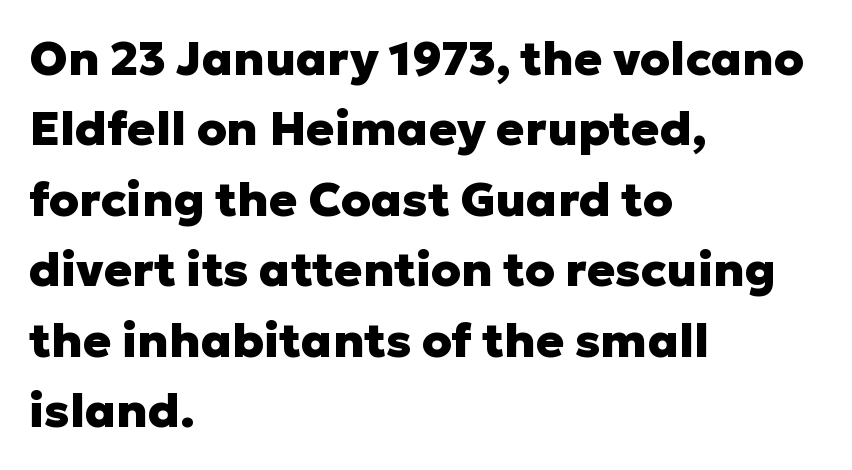
{"serif": "no", "italic": "no", "bold": "yes", "weight": "heavy", "width": "normal", "stroke_contrast": "low", "x_height": "medium", "monospaced": "no", "underline": "no", "align": "left", "line_spacing": "normal", "line_spacing_ratio": 1.5, "letter_spacing": "normal", "letter_spacing_em": 0.0, "glyph_px": 47}
